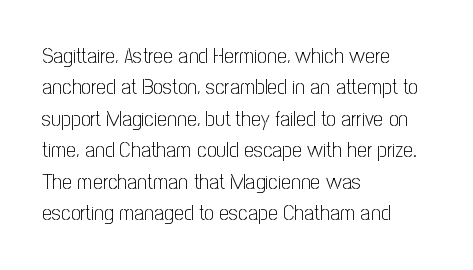
{"italic": "no", "bold": "no", "underline": "no", "align": "left", "line_spacing": "normal", "line_spacing_ratio": 1.43, "letter_spacing": "normal", "letter_spacing_em": 0.0, "glyph_px": 22}
